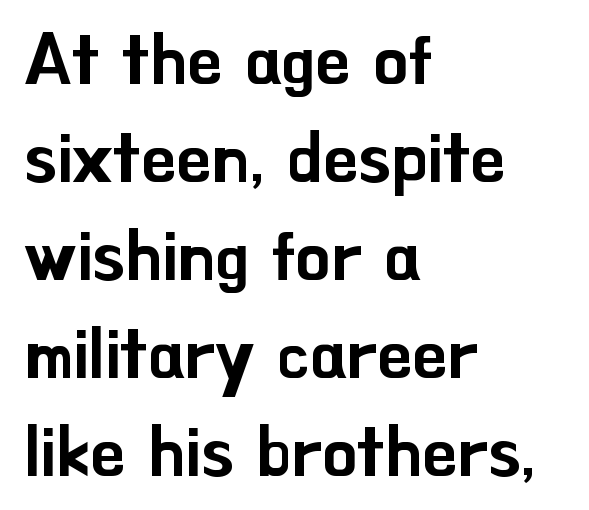
The image shows 69 px sans-serif type, upright; set left-aligned, normal line spacing (1.42x), normal letter spacing, not underlined; low stroke contrast and a small x-height.
